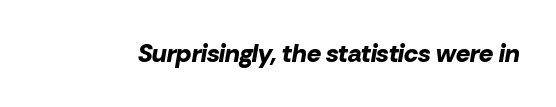
Q: Is the text bold? A: Yes.
Q: Is the text italic (slanted)? A: Yes, it leans right by about 10 degrees.
Q: Is the text underlined? A: No.
Q: Is the spacing between letters normal or unusually wide? A: Normal.
